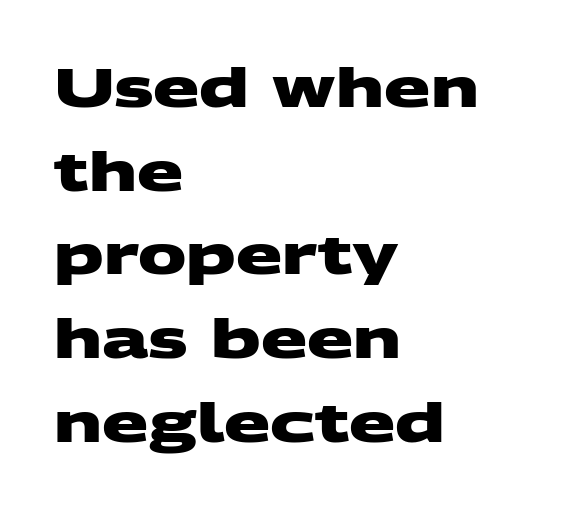
Q: Is the text bold? A: Yes.
Q: Is the typeface a serif or a sans-serif typeface? A: Sans-serif.
Q: Is the text underlined? A: No.
Q: How is the paragraph aligned? A: Left-aligned.
Q: Is the spacing between letters normal or unusually wide? A: Normal.
Q: Is the spacing between lines tight, normal or loose? A: Normal.
Q: Width (condensed, normal, or wide)? A: Wide.
Q: Stroke contrast? A: Medium.
Q: x-height? A: Large.
Q: Monospaced? A: No.
